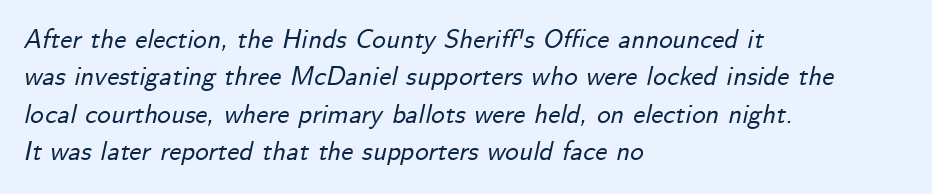
The text carries the slant typical of an italic or oblique font. Layout note: lines flush left. The passage shown has conventional tracking throughout. In terms of leading, this rendering sits right in the middle. Quick note: underline off.
